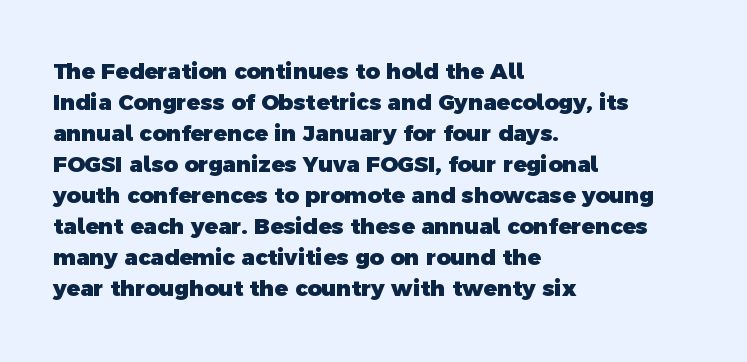
{"bold": "yes", "underline": "no", "align": "left", "line_spacing": "normal", "line_spacing_ratio": 1.41, "letter_spacing": "normal", "letter_spacing_em": 0.0, "glyph_px": 22}
